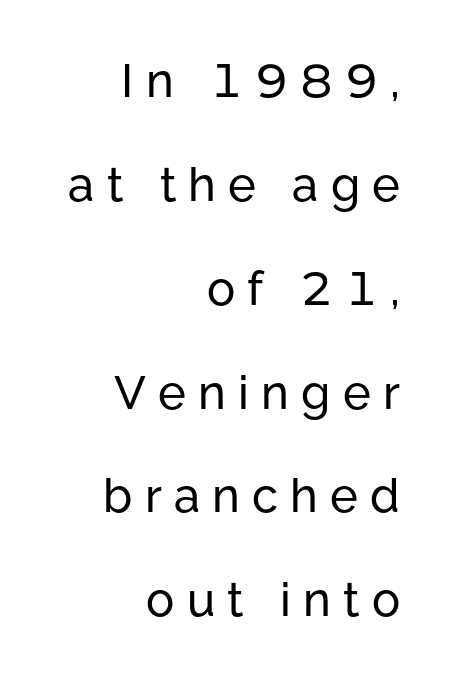
The image shows 47 px sans-serif type, upright; set right-aligned, loose line spacing (2.21x), unusually wide letter spacing (+0.26 em), not underlined; low stroke contrast and a medium x-height.
